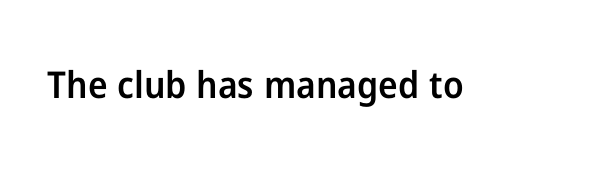
The image shows 37 px semibold sans-serif type, upright; set normal letter spacing, not underlined; low stroke contrast and a medium x-height.
